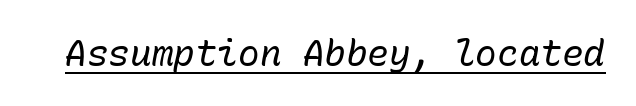
Q: Is the text bold? A: No.
Q: Is the text italic (slanted)? A: Yes, it leans right by about 10 degrees.
Q: Is the text underlined? A: Yes.
Q: Is the spacing between letters normal or unusually wide? A: Normal.
Q: Width (condensed, normal, or wide)? A: Normal.
Q: Stroke contrast? A: Low.
Q: x-height? A: Medium.
Q: Monospaced? A: Yes.
